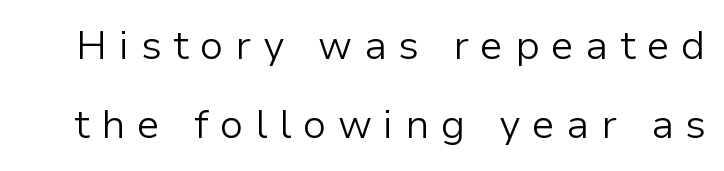
The letters are spread apart with noticeably loose tracking. These lines were composed using upright roman letters. Counters stay open thanks to moderate or lighter strokes. Is this a sans? Yes — the strokes have no serifs. Looks like regular typesetting: each glyph gets only the width it needs. Leading: increased.
